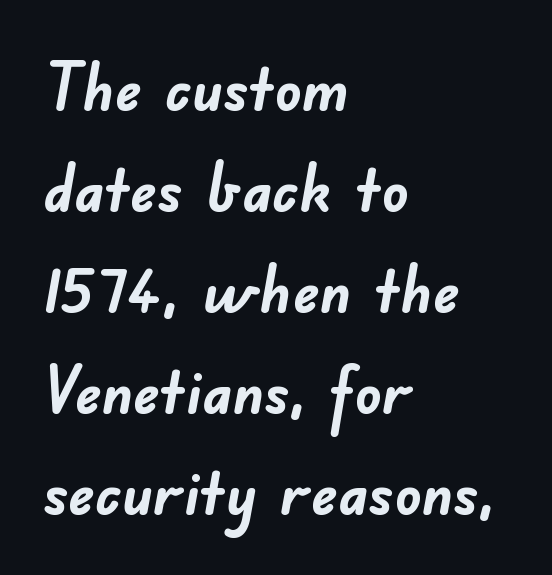
{"serif": "no", "bold": "yes", "weight": "semibold", "width": "normal", "stroke_contrast": "low", "x_height": "small", "monospaced": "no", "underline": "no", "align": "left", "line_spacing": "normal", "line_spacing_ratio": 1.53, "letter_spacing": "normal", "letter_spacing_em": 0.0, "glyph_px": 66}
